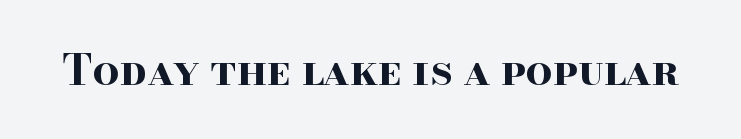
The image shows 42 px bold, wide serif type, upright; set normal letter spacing, not underlined; high stroke contrast and a small x-height.
